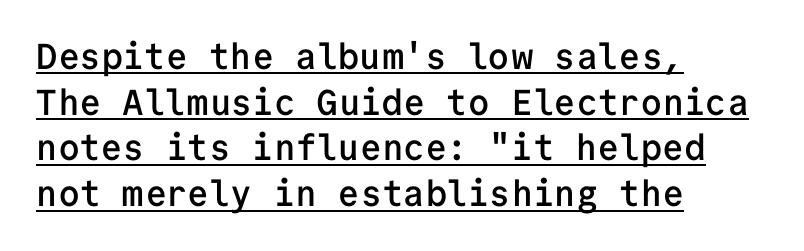
Q: Is the text bold? A: Semi-bold.
Q: Is the text italic (slanted)? A: No, it is upright.
Q: Is the typeface a serif or a sans-serif typeface? A: Sans-serif.
Q: Is the text underlined? A: Yes.
Q: How is the paragraph aligned? A: Left-aligned.
Q: Is the spacing between letters normal or unusually wide? A: Normal.
Q: Is the spacing between lines tight, normal or loose? A: Normal.
Q: Width (condensed, normal, or wide)? A: Normal.
Q: Stroke contrast? A: Low.
Q: x-height? A: Medium.
Q: Monospaced? A: Yes.
